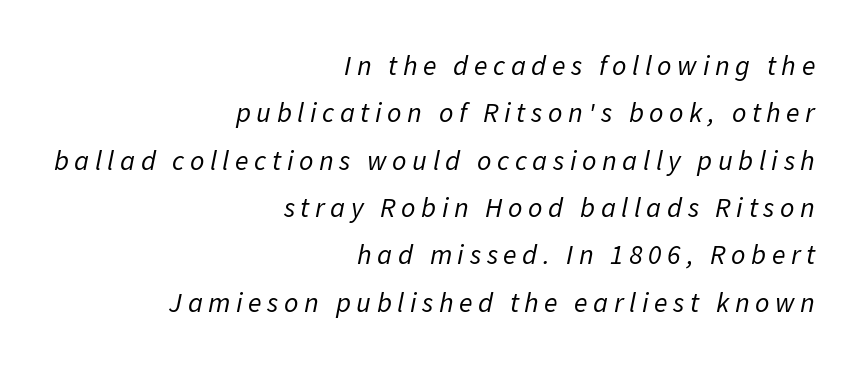
{"italic": "yes", "lean": "right", "slant_degrees": 11, "bold": "no", "weight": "regular", "width": "normal", "stroke_contrast": "low", "x_height": "medium", "monospaced": "no", "underline": "no", "align": "right", "line_spacing": "normal", "line_spacing_ratio": 1.69, "letter_spacing": "wide", "letter_spacing_em": 0.2, "glyph_px": 28}
